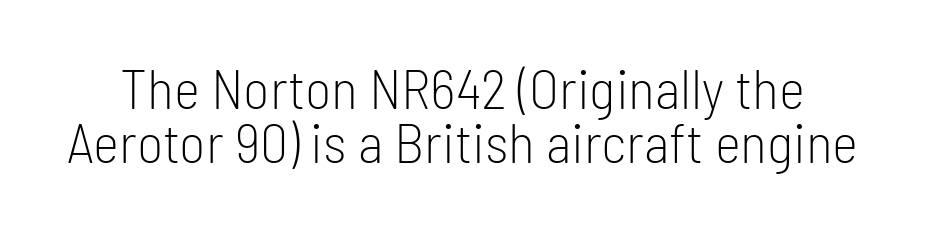
Grotesque or geometric, the face here clearly has no serifs. Quick note: interline space is minimal. This rendering leaves character spacing at its baseline value. The area under the type is left untouched. Vertical stems look standard width or narrower in stroke.
